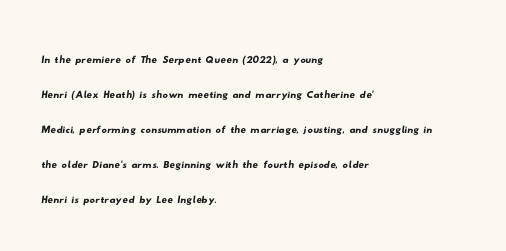
The ragged edge is on the right, which tells us the setting is flush left. Caption: standard tracking, unaltered. Each row of text sits above clean, open space. The passage shown stacks its lines at a standard gap.
